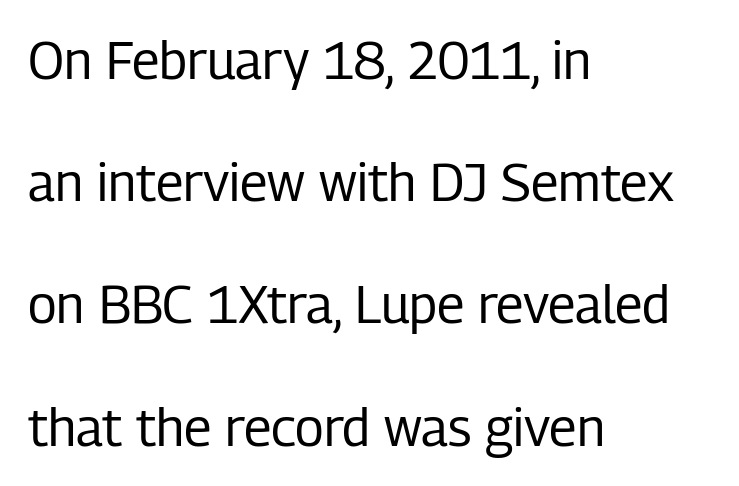
Q: Is the text bold? A: No.
Q: Is the text italic (slanted)? A: No, it is upright.
Q: Is the typeface a serif or a sans-serif typeface? A: Sans-serif.
Q: Is the text underlined? A: No.
Q: How is the paragraph aligned? A: Left-aligned.
Q: Is the spacing between letters normal or unusually wide? A: Normal.
Q: Is the spacing between lines tight, normal or loose? A: Loose.
Q: Width (condensed, normal, or wide)? A: Condensed.
Q: Stroke contrast? A: Low.
Q: x-height? A: Medium.
Q: Monospaced? A: No.
